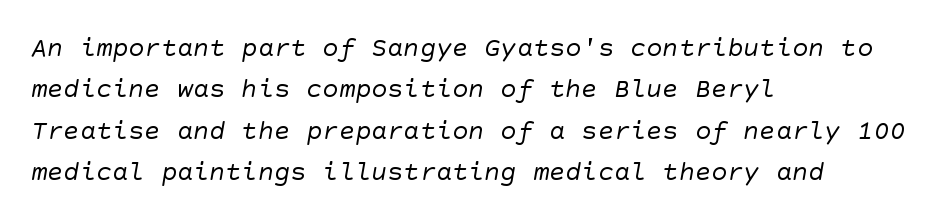
{"bold": "no", "underline": "no", "align": "left", "line_spacing": "normal", "line_spacing_ratio": 1.53, "letter_spacing": "normal", "letter_spacing_em": 0.0, "glyph_px": 27}
